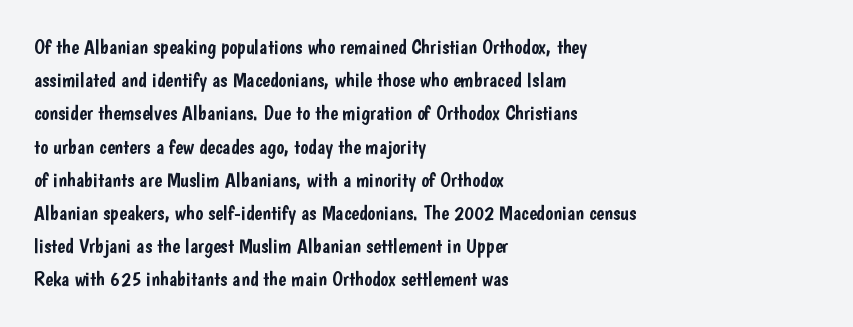
The image shows 21 px text type, upright; set left-aligned, normal line spacing (1.58x), normal letter spacing, not underlined.
